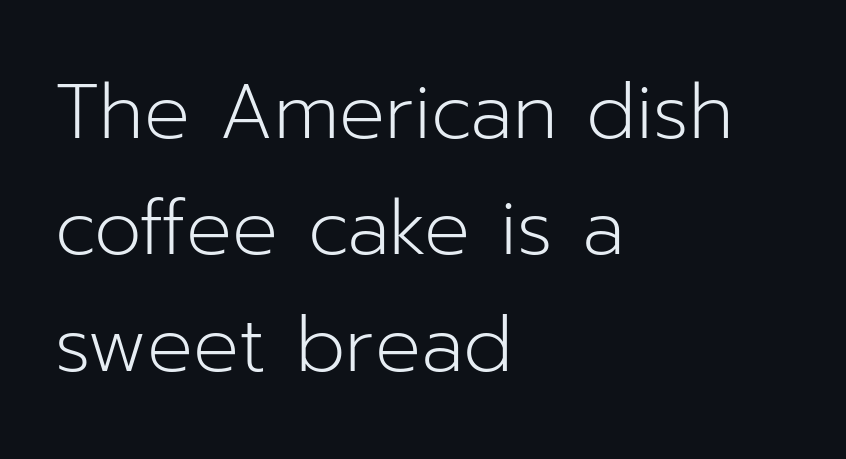
The image shows 76 px light sans-serif type, upright; set left-aligned, normal line spacing (1.53x), normal letter spacing, not underlined; low stroke contrast and a medium x-height.
